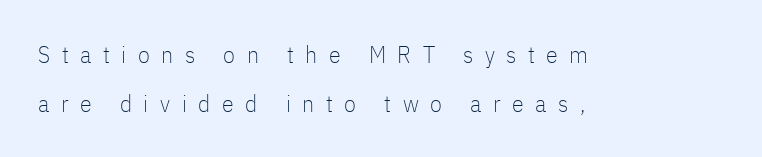
{"italic": "no", "bold": "no", "underline": "no", "align": "left", "line_spacing": "loose", "line_spacing_ratio": 2.04, "letter_spacing": "wide", "letter_spacing_em": 0.48, "glyph_px": 24}
